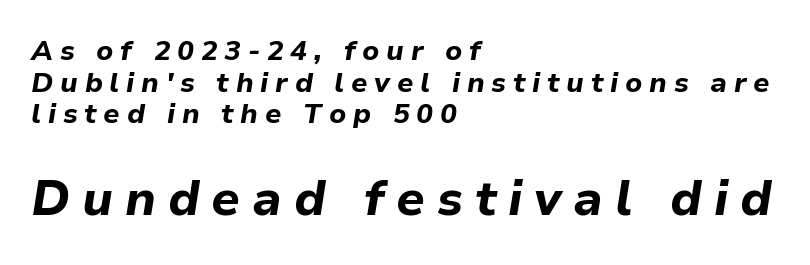
Q: Is the text bold? A: Yes.
Q: Is the text italic (slanted)? A: Yes, it leans right by about 9 degrees.
Q: Is the text underlined? A: No.
Q: How is the paragraph aligned? A: Left-aligned.
Q: Is the spacing between letters normal or unusually wide? A: Unusually wide.
Q: Is the spacing between lines tight, normal or loose? A: Tight.
Q: Which block of text is set in a larger size, the first (top) or the second (bottom)? A: The second (bottom) one.
Q: Width (condensed, normal, or wide)? A: Normal.
Q: Stroke contrast? A: Low.
Q: x-height? A: Medium.
Q: Monospaced? A: No.
